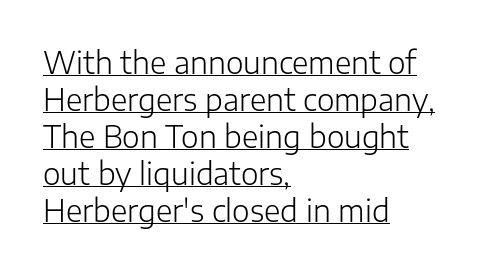
Q: Is the text bold? A: No.
Q: Is the text italic (slanted)? A: No, it is upright.
Q: Is the typeface a serif or a sans-serif typeface? A: Sans-serif.
Q: Is the text underlined? A: Yes.
Q: How is the paragraph aligned? A: Left-aligned.
Q: Is the spacing between letters normal or unusually wide? A: Normal.
Q: Width (condensed, normal, or wide)? A: Normal.
Q: Stroke contrast? A: Low.
Q: x-height? A: Medium.
Q: Monospaced? A: No.
